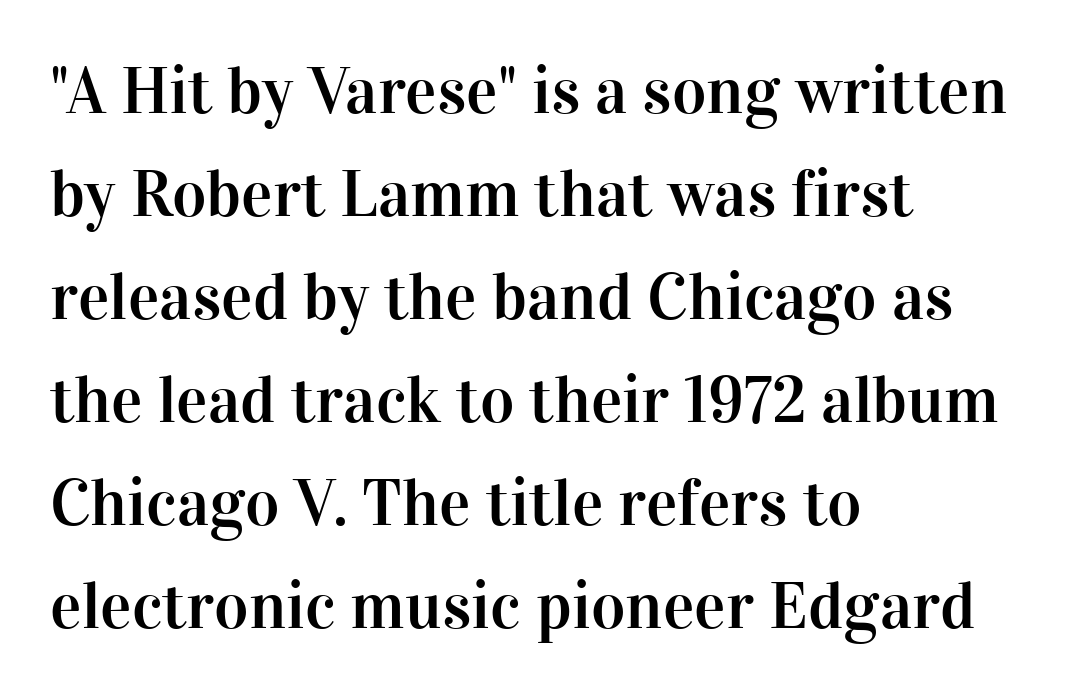
{"serif": "yes", "italic": "no", "width": "normal", "stroke_contrast": "high", "x_height": "medium", "monospaced": "no", "underline": "no", "align": "left", "line_spacing": "normal", "line_spacing_ratio": 1.56, "letter_spacing": "normal", "letter_spacing_em": 0.0, "glyph_px": 66}
